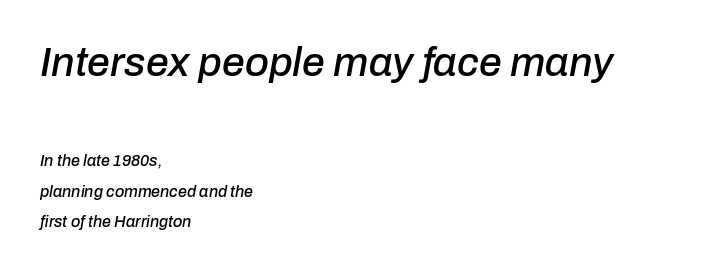
Q: Is the text italic (slanted)? A: Yes, it leans right by about 10 degrees.
Q: Is the text underlined? A: No.
Q: How is the paragraph aligned? A: Left-aligned.
Q: Is the spacing between letters normal or unusually wide? A: Normal.
Q: Is the spacing between lines tight, normal or loose? A: Loose.
Q: Which block of text is set in a larger size, the first (top) or the second (bottom)? A: The first (top) one.
Q: Width (condensed, normal, or wide)? A: Normal.
Q: Stroke contrast? A: Low.
Q: x-height? A: Medium.
Q: Monospaced? A: No.
